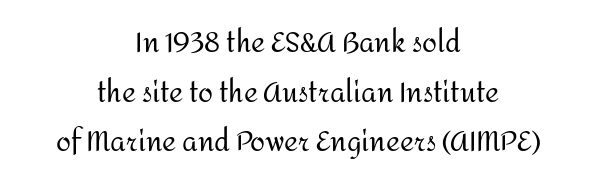
Q: Is the text bold? A: No.
Q: Is the text italic (slanted)? A: No, it is upright.
Q: Is the text underlined? A: No.
Q: How is the paragraph aligned? A: Centered.
Q: Is the spacing between letters normal or unusually wide? A: Normal.
